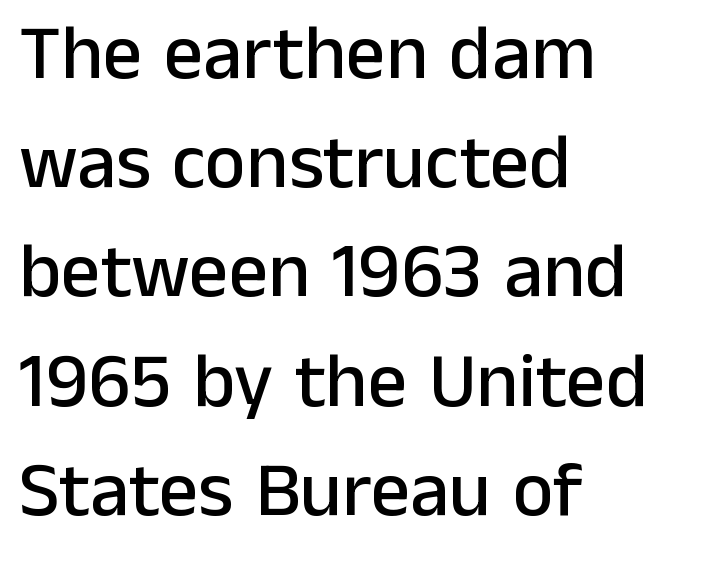
The image shows 78 px sans-serif type, upright; set left-aligned, normal line spacing (1.4x), normal letter spacing, not underlined; low stroke contrast and a medium x-height.
